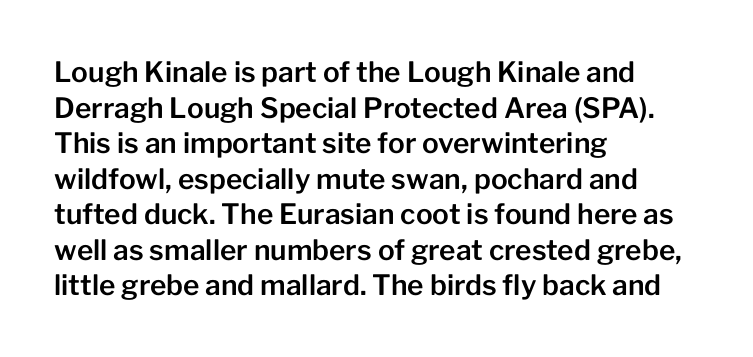
{"serif": "no", "italic": "no", "width": "normal", "stroke_contrast": "low", "x_height": "medium", "monospaced": "no", "underline": "no", "align": "left", "line_spacing": "normal", "line_spacing_ratio": 1.27, "letter_spacing": "normal", "letter_spacing_em": 0.0, "glyph_px": 28}
